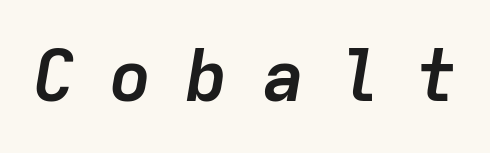
If you drew a line through each stem, it would be angled. Emphasis by weight is at full strength: bold. Students, note that the glyphs here are deliberately spaced far apart. No word sits above an underline. Each letter, wide or thin by design, is forced into the same width here.
